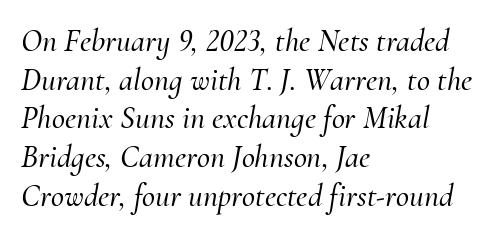
Q: Is the text italic (slanted)? A: Yes, it leans right by about 10 degrees.
Q: Is the typeface a serif or a sans-serif typeface? A: Serif.
Q: Is the text underlined? A: No.
Q: How is the paragraph aligned? A: Left-aligned.
Q: Is the spacing between letters normal or unusually wide? A: Normal.
Q: Width (condensed, normal, or wide)? A: Normal.
Q: Stroke contrast? A: Medium.
Q: x-height? A: Small.
Q: Monospaced? A: No.
